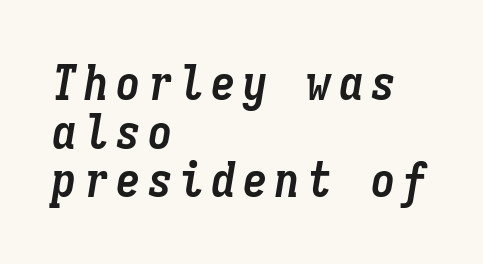
Designer's note — italics engaged. Does the weight exceed regular? Yes, all the way to bold. What's the leading like? Squeezed, with rows nearly overlapping. These lines are rendered in a fixed-pitch font. Descenders hang freely into open space. Every row of glyphs begins at an identical x-position on the left.
